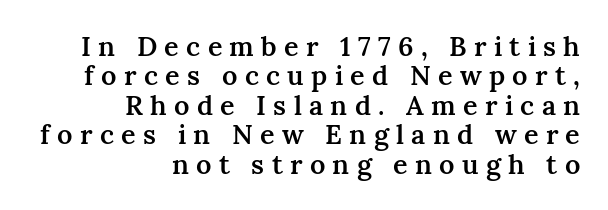
The image shows 27 px text type, upright; set right-aligned, tight line spacing (1.09x), unusually wide letter spacing (+0.27 em), not underlined.
